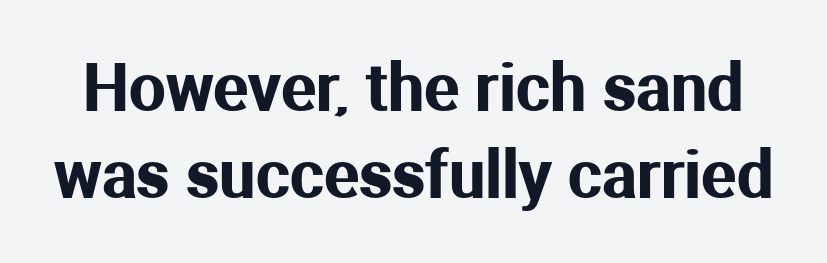
Only glyphs here, with clear space below each row. Rows of type keep a routine distance in the vertical direction. Does the lettering tilt? It doesn't — this is upright. Caption: standard tracking, unaltered. No feet cap the strokes, marking this as sans-serif type. A typesetter would call this proportional, since set widths differ per character.
